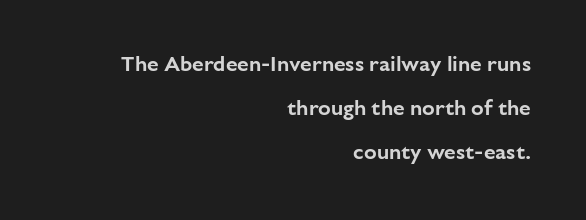
Compared with a flush-left layout, this one pins lines to the opposite, right side. Standard letterfit; no display-style spreading of the glyphs. This is the regular roman posture of the typeface. The block of text is sparse from top to bottom, with ample space between rows. A bare baseline throughout the passage.
